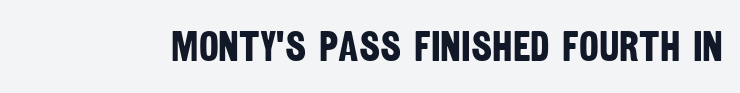
The image shows 42 px bold, condensed sans-serif type; set normal letter spacing, not underlined; low stroke contrast and a large x-height.
